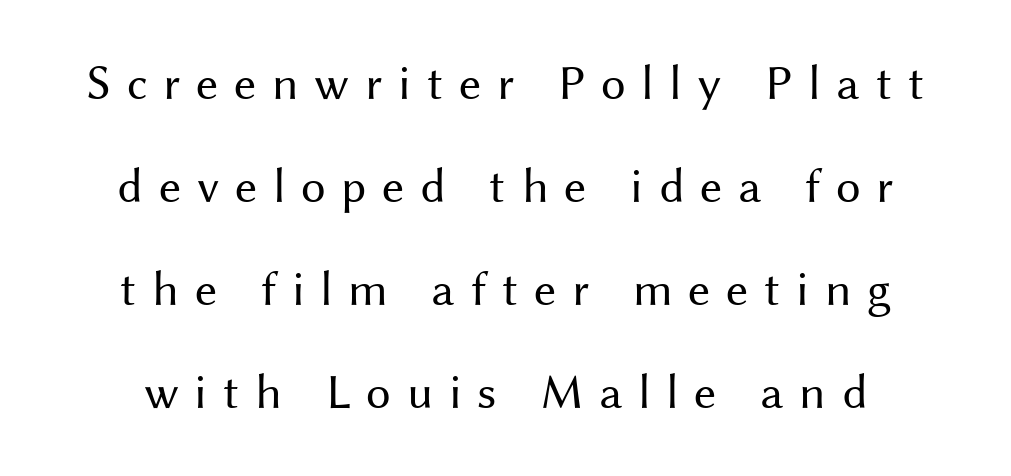
{"serif": "no", "italic": "no", "bold": "no", "weight": "regular", "width": "normal", "stroke_contrast": "medium", "x_height": "medium", "monospaced": "no", "underline": "no", "line_spacing": "loose", "line_spacing_ratio": 2.1, "letter_spacing": "wide", "letter_spacing_em": 0.32, "glyph_px": 49}
